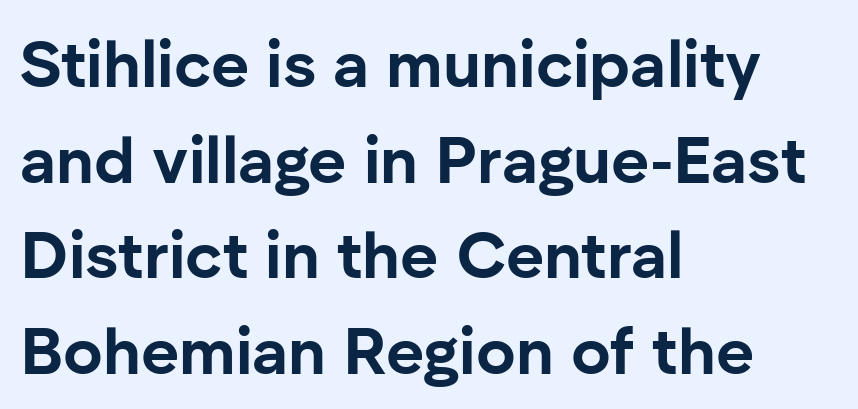
The image shows 66 px bold sans-serif type, upright; set left-aligned, normal line spacing (1.45x), normal letter spacing, not underlined; low stroke contrast and a medium x-height.
